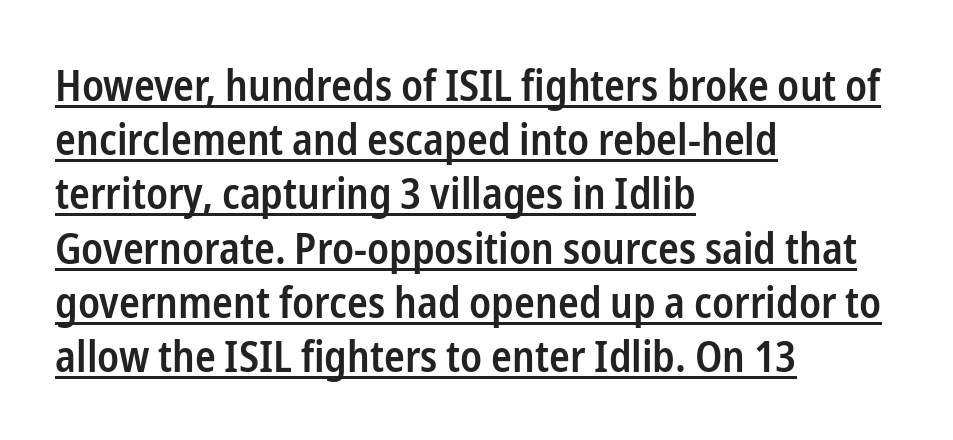
The image shows 43 px semibold, condensed sans-serif type, upright; set left-aligned, normal line spacing (1.26x), normal letter spacing, underlined; low stroke contrast and a medium x-height.
